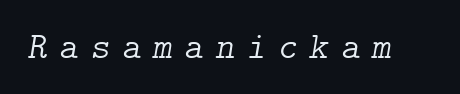
The image shows 37 px light serif type, italic (leaning right); set unusually wide letter spacing (+0.32 em), not underlined; low stroke contrast and a medium x-height.
